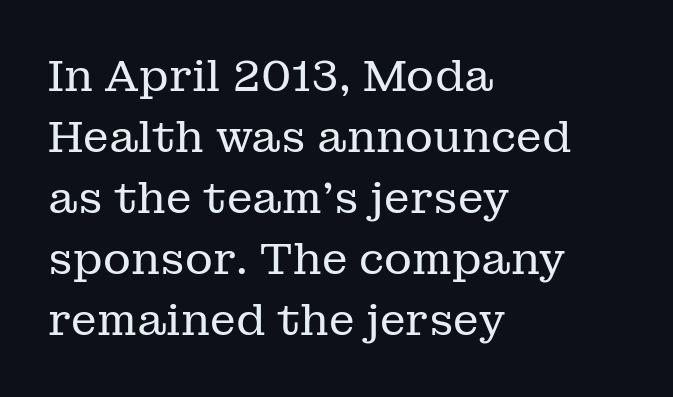
{"serif": "yes", "italic": "no", "bold": "no", "weight": "regular", "width": "normal", "stroke_contrast": "low", "x_height": "medium", "monospaced": "no", "underline": "no", "align": "left", "line_spacing": "normal", "line_spacing_ratio": 1.42, "letter_spacing": "normal", "letter_spacing_em": 0.0, "glyph_px": 43}
